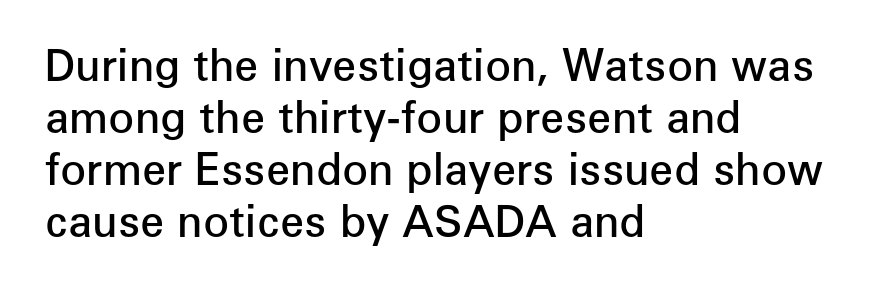
Q: Is the text bold? A: Semi-bold.
Q: Is the text italic (slanted)? A: No, it is upright.
Q: Is the typeface a serif or a sans-serif typeface? A: Sans-serif.
Q: Is the text underlined? A: No.
Q: How is the paragraph aligned? A: Left-aligned.
Q: Is the spacing between letters normal or unusually wide? A: Normal.
Q: Width (condensed, normal, or wide)? A: Normal.
Q: Stroke contrast? A: Low.
Q: x-height? A: Medium.
Q: Monospaced? A: No.
